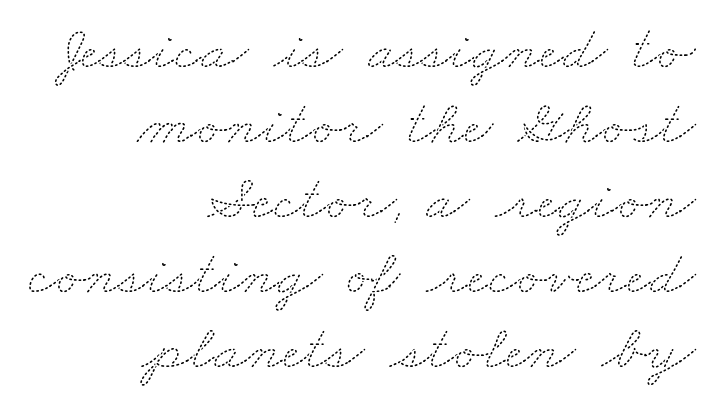
{"bold": "no", "weight": "thin", "width": "wide", "stroke_contrast": "medium", "x_height": "small", "monospaced": "no", "underline": "no", "align": "right", "line_spacing_ratio": 1.17, "letter_spacing": "normal", "letter_spacing_em": 0.0, "glyph_px": 64}
